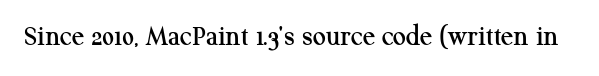
The image shows 29 px serif type, upright; set normal letter spacing, not underlined; medium stroke contrast and a medium x-height.
